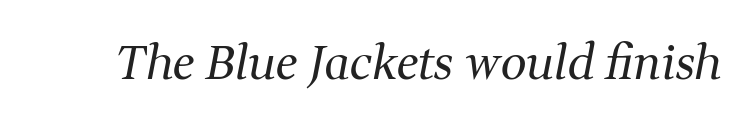
The image shows 46 px regular-weight serif type, italic (leaning right); set normal letter spacing, not underlined; medium stroke contrast and a medium x-height.
